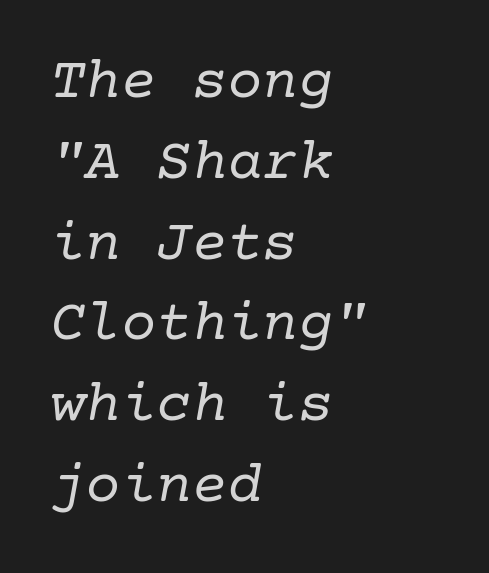
The image shows 59 px regular-weight serif type, italic (leaning right); set left-aligned, normal line spacing (1.37x), normal letter spacing, not underlined; low stroke contrast and a medium x-height.
